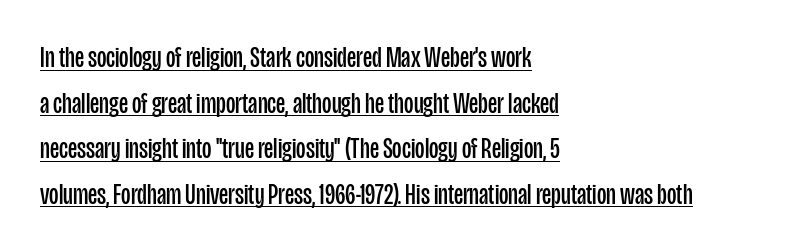
The image shows 29 px regular-weight, condensed sans-serif type, upright; set left-aligned, normal line spacing (1.57x), normal letter spacing, underlined; low stroke contrast and a large x-height.
